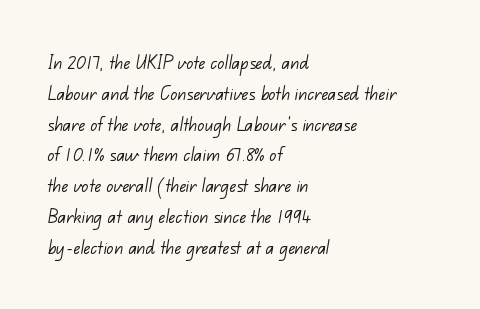
Glance below the letters and you will spot only blank space. Vertical spacing — default. Spacing between characters is what you'd get straight out of the box. Does the copy run flush right? No — it runs flush left. The typeface has the unassuming heft of standard copy or less.
